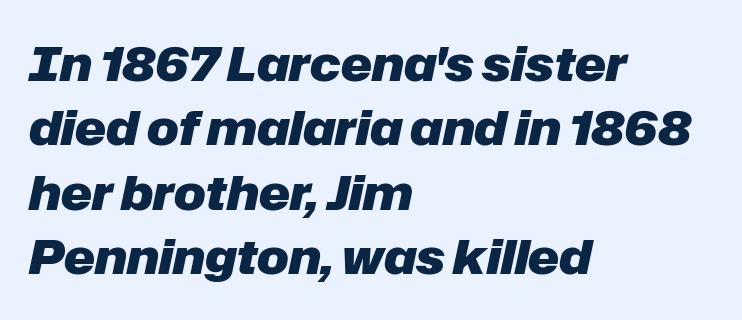
The rendering keeps characters at their native spacing. Decoration check: the copy has no underline. This sample uses an oblique cut, with every glyph tilted off the vertical. Varying glyph widths throughout — classic text-font behaviour. Bold? Absolutely — the strokes are thick and heavy. This block has exactly the height ordinary leading produces.
